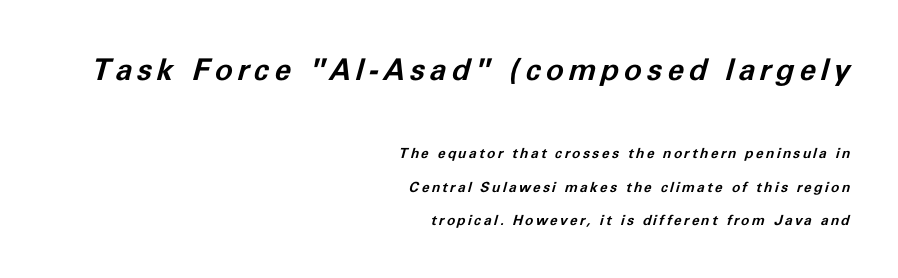
Strong, thick strokes mark this as bold type. The paragraph has a hard right edge and a soft left edge. There's an unmistakable incline to the writing here. This sample has the flowing, uneven cadence of proportional lettering.
